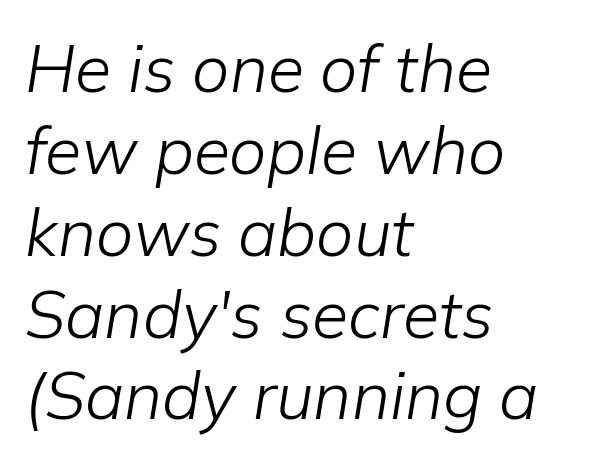
The image shows 66 px light type, italic (leaning right); set left-aligned, line spacing 1.24x, normal letter spacing, not underlined; low stroke contrast and a medium x-height.
